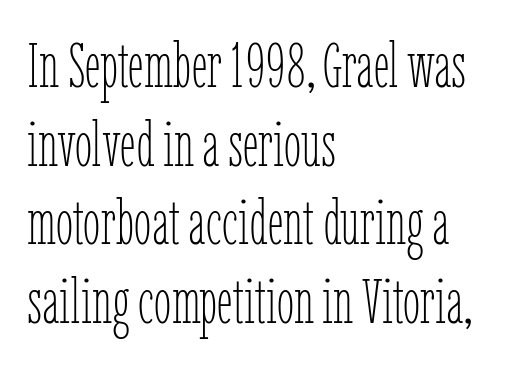
Q: Is the text bold? A: No.
Q: Is the text italic (slanted)? A: No, it is upright.
Q: Is the text underlined? A: No.
Q: How is the paragraph aligned? A: Left-aligned.
Q: Is the spacing between letters normal or unusually wide? A: Normal.
Q: Is the spacing between lines tight, normal or loose? A: Normal.
Q: Width (condensed, normal, or wide)? A: Condensed.
Q: Stroke contrast? A: Low.
Q: x-height? A: Medium.
Q: Monospaced? A: No.
